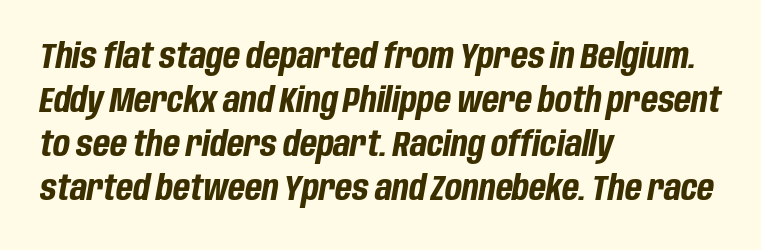
The image shows 35 px bold, condensed type, italic (leaning right); set left-aligned, normal line spacing (1.26x), normal letter spacing, not underlined; low stroke contrast and a large x-height.
